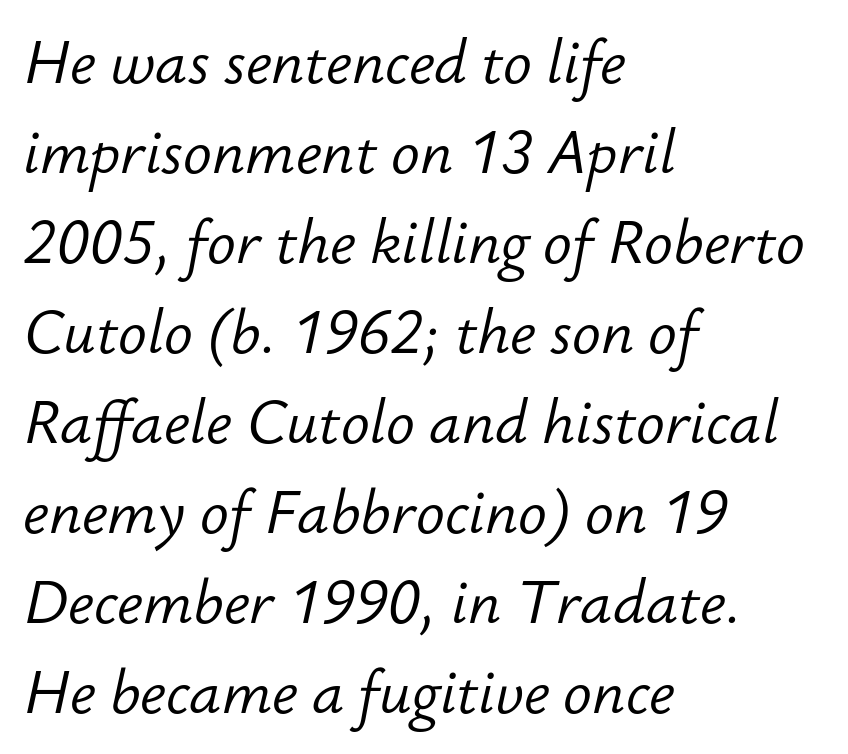
Q: Is the text bold? A: No.
Q: Is the text italic (slanted)? A: Yes, it leans right by about 12 degrees.
Q: Is the text underlined? A: No.
Q: How is the paragraph aligned? A: Left-aligned.
Q: Is the spacing between letters normal or unusually wide? A: Normal.
Q: Is the spacing between lines tight, normal or loose? A: Normal.
Q: Width (condensed, normal, or wide)? A: Normal.
Q: Stroke contrast? A: Low.
Q: x-height? A: Small.
Q: Monospaced? A: No.
